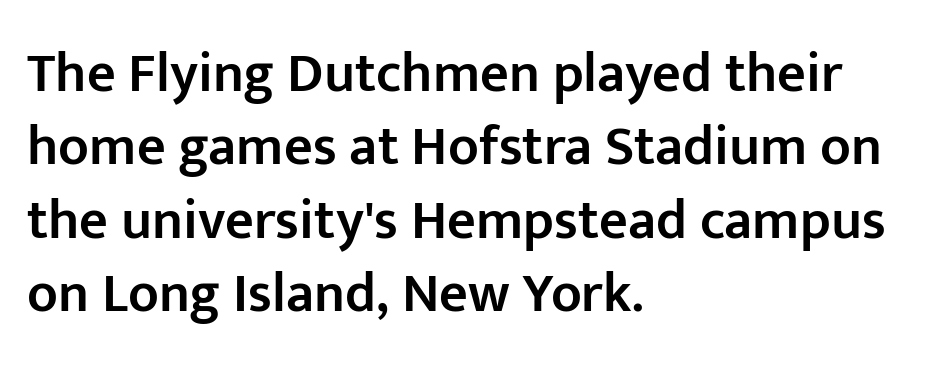
Q: Is the text bold? A: Semi-bold.
Q: Is the text italic (slanted)? A: No, it is upright.
Q: Is the typeface a serif or a sans-serif typeface? A: Sans-serif.
Q: Is the text underlined? A: No.
Q: How is the paragraph aligned? A: Left-aligned.
Q: Is the spacing between letters normal or unusually wide? A: Normal.
Q: Is the spacing between lines tight, normal or loose? A: Normal.
Q: Width (condensed, normal, or wide)? A: Normal.
Q: Stroke contrast? A: Low.
Q: x-height? A: Medium.
Q: Monospaced? A: No.
